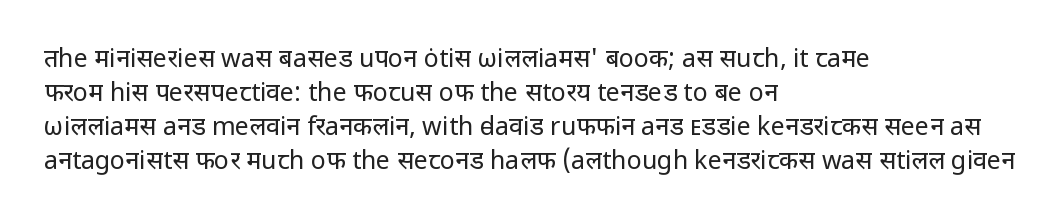
A normal amount of white space separates one row of letters from the next. Honestly, the letter spacing is just normal — you wouldn't notice it. The font's upright variant was chosen for this text. Is this a heavy cut? Hardly; it is regular or lighter. Caption: multi-line text, flush left, ragged right.
